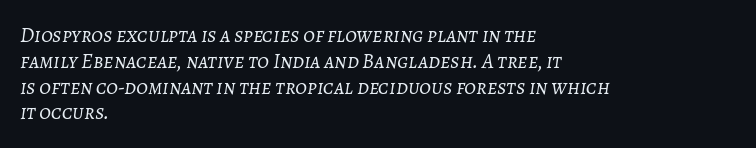
Q: Is the text bold? A: No.
Q: Is the text italic (slanted)? A: Yes, it leans right by about 7 degrees.
Q: Is the text underlined? A: No.
Q: How is the paragraph aligned? A: Left-aligned.
Q: Is the spacing between letters normal or unusually wide? A: Normal.
